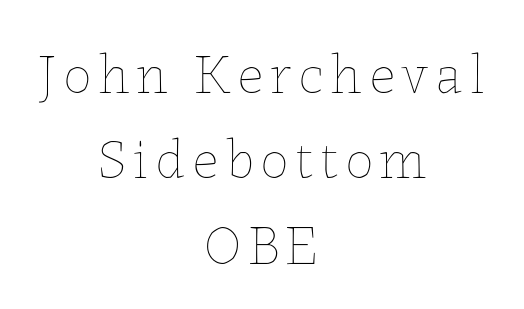
A normal amount of white space separates one row of letters from the next. Type without underlining. No heavy texture on the line: the type isn't bold. This sample has the flowing, uneven cadence of proportional lettering.
